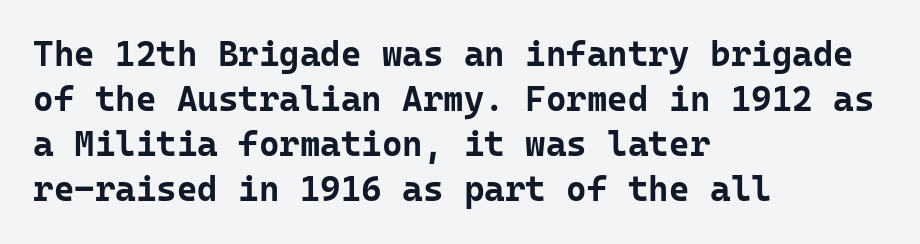
Leading: standard. Standard letterfit; no display-style spreading of the glyphs. Bold? Absolutely — the strokes are thick and heavy. It's the straight-up-and-down kind of type. This sample has the even, mechanical cadence of fixed-width lettering.
